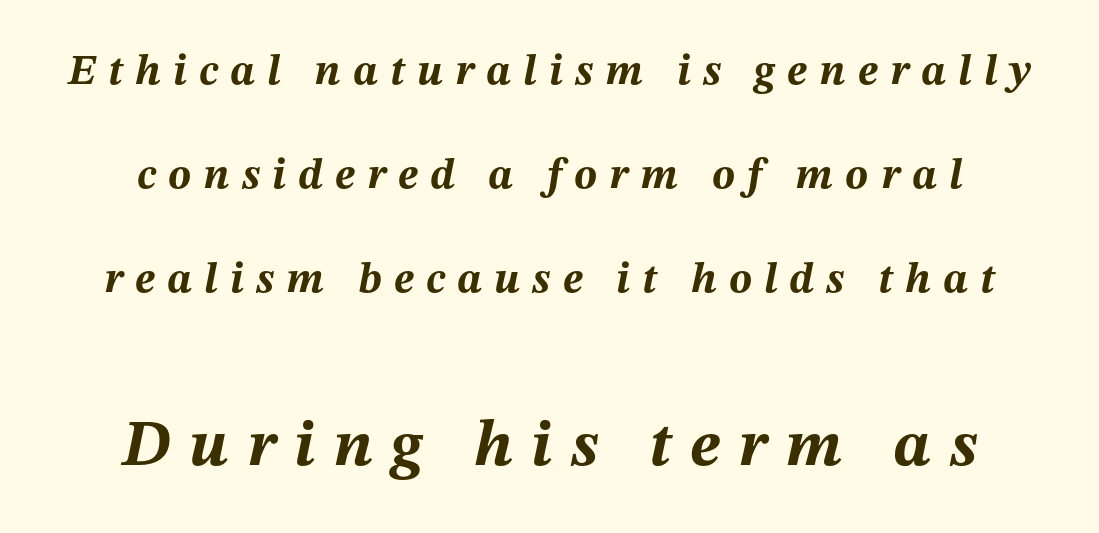
Q: Is the text bold? A: Yes.
Q: Is the text italic (slanted)? A: Yes, it leans right by about 12 degrees.
Q: Is the text underlined? A: No.
Q: Is the spacing between letters normal or unusually wide? A: Unusually wide.
Q: Is the spacing between lines tight, normal or loose? A: Loose.
Q: Which block of text is set in a larger size, the first (top) or the second (bottom)? A: The second (bottom) one.
Q: Width (condensed, normal, or wide)? A: Normal.
Q: Stroke contrast? A: Medium.
Q: x-height? A: Medium.
Q: Monospaced? A: No.
